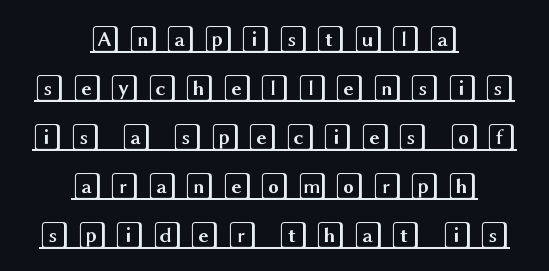
The image shows 28 px wide type, upright; set centered, line spacing 1.75x, unusually wide letter spacing (+0.24 em), underlined; a large x-height.
